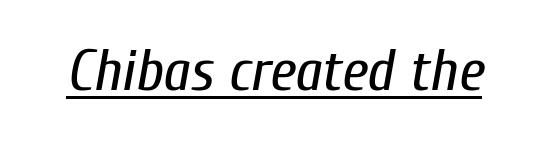
The lettering tilts uniformly, giving the passage an italic look. Students, note that the glyphs here touch the page at normal intervals. Looks like regular typesetting: each glyph gets only the width it needs. Stems and bowls with no extra thickness — not bold.
